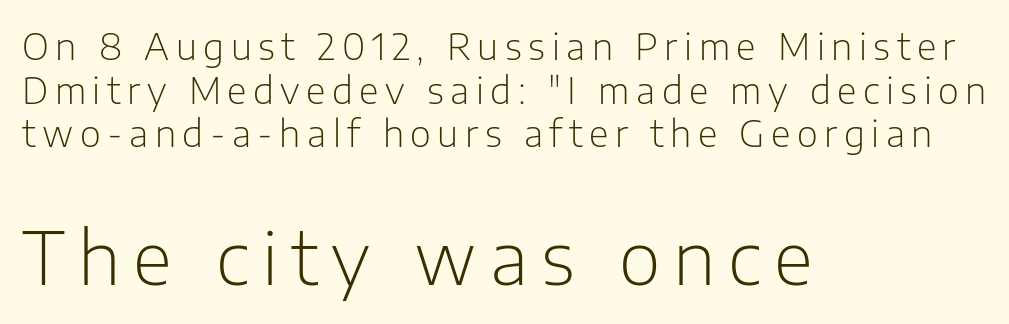
{"serif": "no", "italic": "no", "bold": "no", "weight": "light", "width": "normal", "stroke_contrast": "low", "x_height": "medium", "monospaced": "no", "underline": "no", "align": "left", "line_spacing_ratio": 1.21, "larger_block": "second", "size_ratio": 2.0, "glyph_px": 72}
